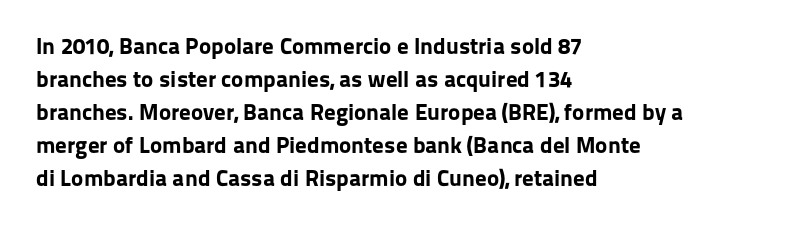
This sample keeps an unexceptional amount of space between lines. Strokes here are thick enough to call this a true bold. A student would call this left alignment; a typographer would say flush left, rag right. You can tell it's not italic because the verticals are truly vertical.
